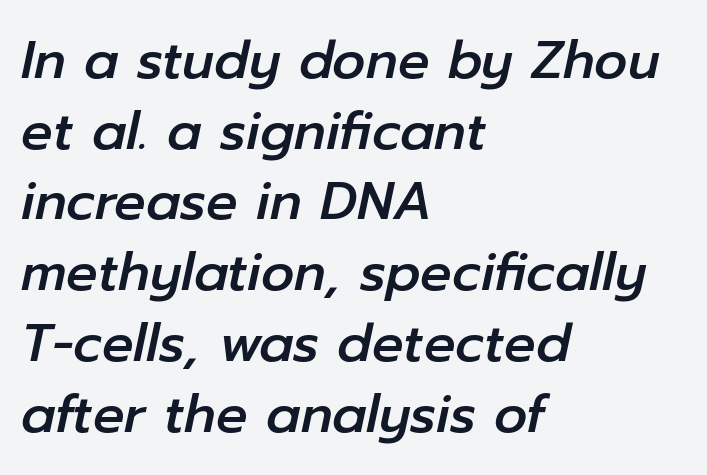
{"italic": "yes", "lean": "right", "slant_degrees": 12, "width": "normal", "stroke_contrast": "low", "x_height": "medium", "monospaced": "no", "underline": "no", "align": "left", "line_spacing": "normal", "line_spacing_ratio": 1.36, "letter_spacing": "normal", "letter_spacing_em": 0.0, "glyph_px": 52}
